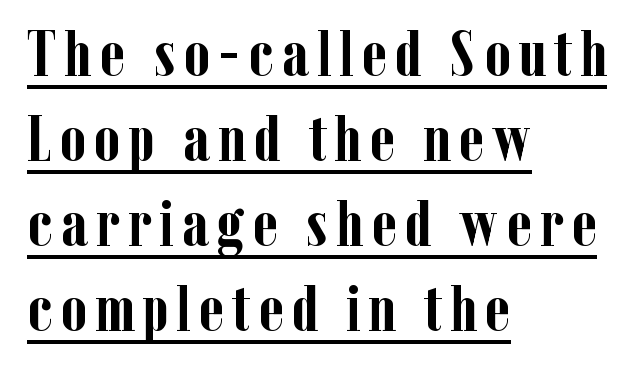
The image shows 65 px semibold, condensed serif type, upright; set left-aligned, normal line spacing (1.31x), underlined; low stroke contrast and a medium x-height.
